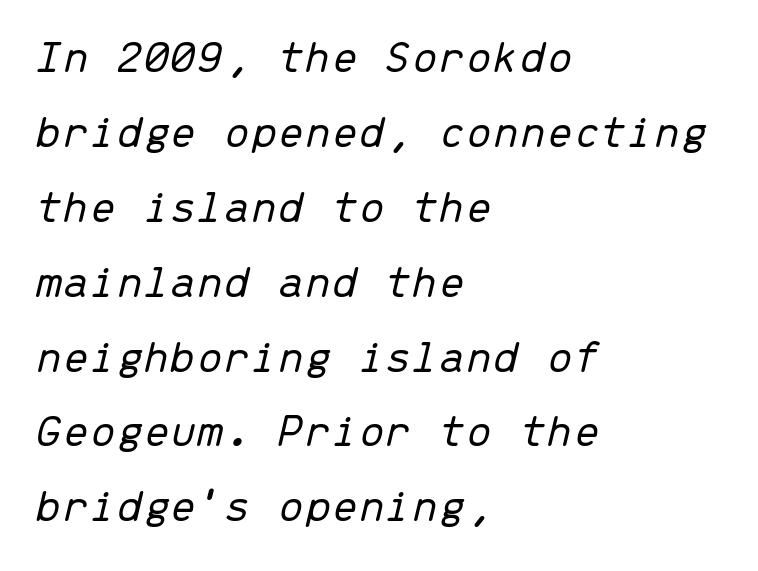
The image shows 48 px light type, italic (leaning right), monospaced; set left-aligned, normal line spacing (1.56x), normal letter spacing, not underlined; low stroke contrast and a medium x-height.
